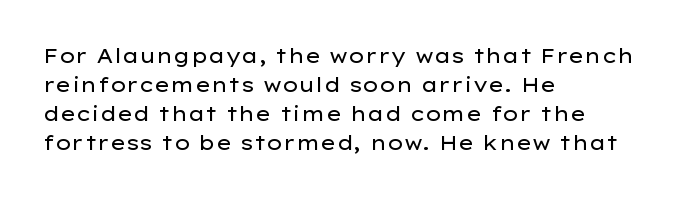
Q: Is the text bold? A: No.
Q: Is the text italic (slanted)? A: No, it is upright.
Q: Is the text underlined? A: No.
Q: How is the paragraph aligned? A: Left-aligned.
Q: Is the spacing between letters normal or unusually wide? A: Normal.
Q: Is the spacing between lines tight, normal or loose? A: Normal.
